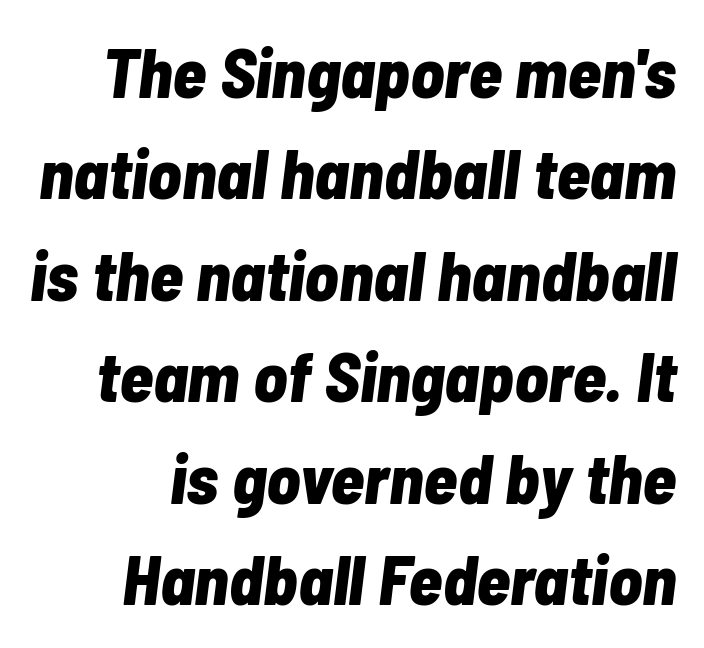
Q: Is the text bold? A: Yes.
Q: Is the text italic (slanted)? A: Yes, it leans right by about 7 degrees.
Q: Is the text underlined? A: No.
Q: Is the spacing between letters normal or unusually wide? A: Normal.
Q: Is the spacing between lines tight, normal or loose? A: Normal.
Q: Width (condensed, normal, or wide)? A: Condensed.
Q: Stroke contrast? A: Low.
Q: x-height? A: Medium.
Q: Monospaced? A: No.
